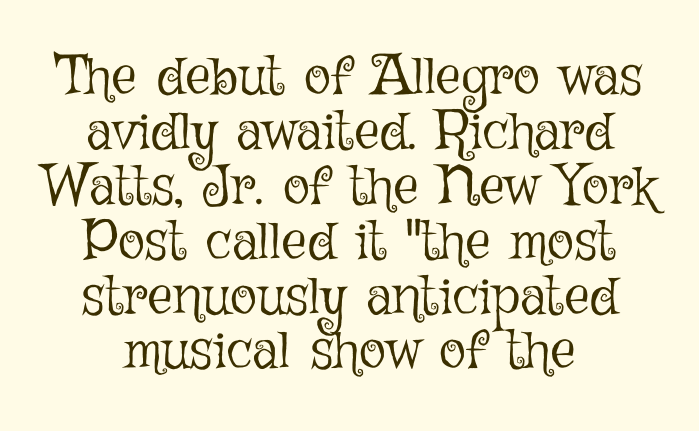
No word sits above an underline. Italic: no, the glyphs are upright roman. Students, observe: this is what under-led, compact text looks like. Do the characters align in a grid? No, the font is proportional.
